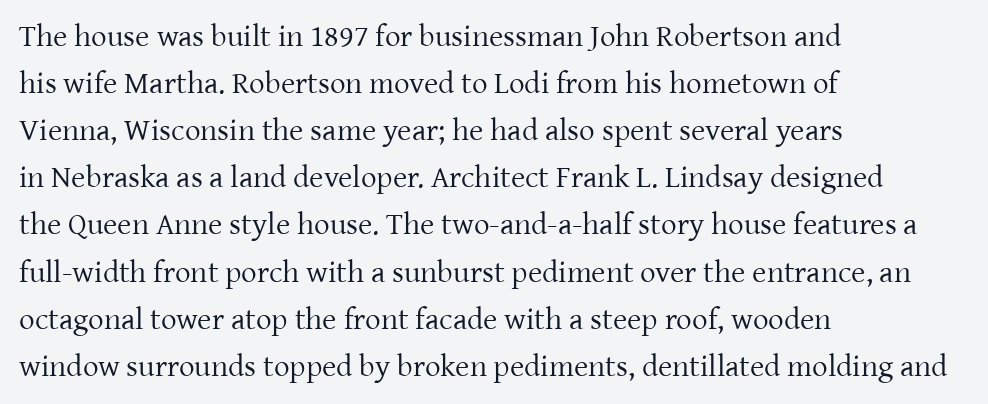
Q: Is the text bold? A: No.
Q: Is the text italic (slanted)? A: No, it is upright.
Q: Is the typeface a serif or a sans-serif typeface? A: Serif.
Q: Is the text underlined? A: No.
Q: How is the paragraph aligned? A: Left-aligned.
Q: Is the spacing between letters normal or unusually wide? A: Normal.
Q: Is the spacing between lines tight, normal or loose? A: Normal.
Q: Width (condensed, normal, or wide)? A: Normal.
Q: Stroke contrast? A: Low.
Q: x-height? A: Medium.
Q: Monospaced? A: No.
